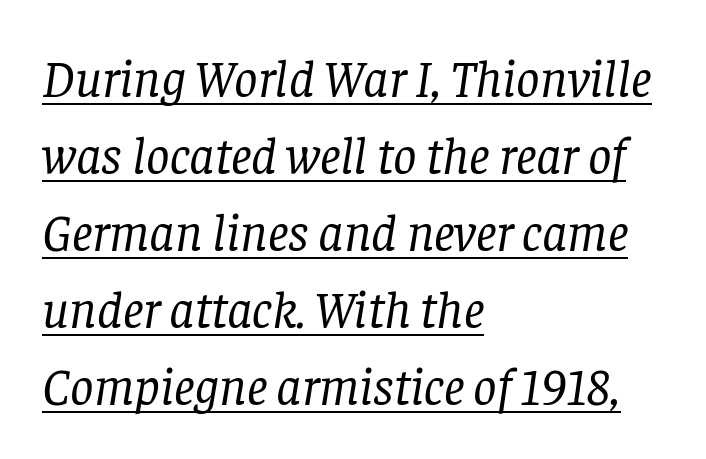
Q: Is the text bold? A: No.
Q: Is the text italic (slanted)? A: Yes, it leans right by about 8 degrees.
Q: Is the typeface a serif or a sans-serif typeface? A: Serif.
Q: Is the text underlined? A: Yes.
Q: How is the paragraph aligned? A: Left-aligned.
Q: Is the spacing between letters normal or unusually wide? A: Normal.
Q: Is the spacing between lines tight, normal or loose? A: Normal.
Q: Width (condensed, normal, or wide)? A: Normal.
Q: Stroke contrast? A: Low.
Q: x-height? A: Large.
Q: Monospaced? A: No.
